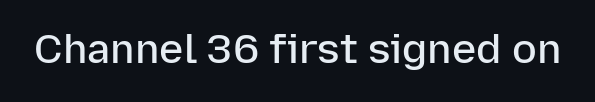
Q: Is the text bold? A: Semi-bold.
Q: Is the text italic (slanted)? A: No, it is upright.
Q: Is the typeface a serif or a sans-serif typeface? A: Sans-serif.
Q: Is the text underlined? A: No.
Q: Is the spacing between letters normal or unusually wide? A: Normal.
Q: Width (condensed, normal, or wide)? A: Normal.
Q: Stroke contrast? A: Low.
Q: x-height? A: Medium.
Q: Monospaced? A: No.
